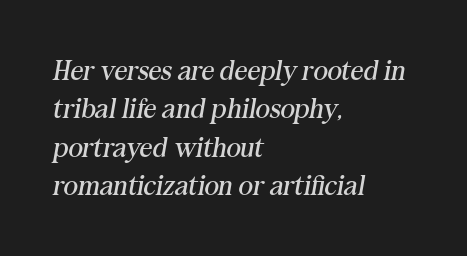
The image shows 28 px regular-weight serif type, italic (leaning right); set left-aligned, normal line spacing (1.37x), normal letter spacing, not underlined; medium stroke contrast and a medium x-height.
